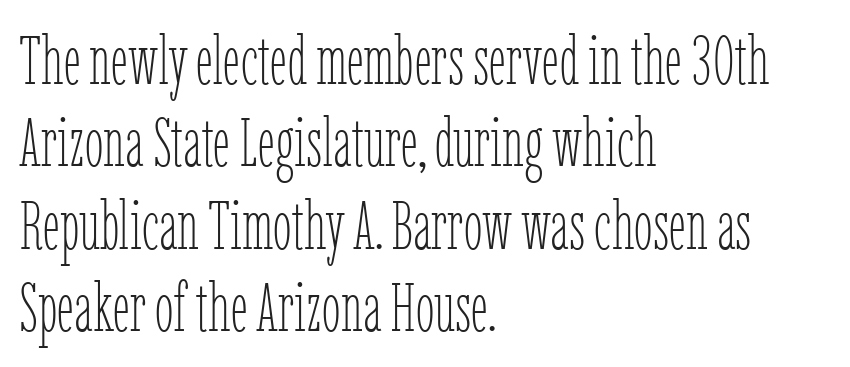
The image shows 68 px thin, condensed type, upright; set left-aligned, line spacing 1.21x, normal letter spacing, not underlined; low stroke contrast and a medium x-height.
